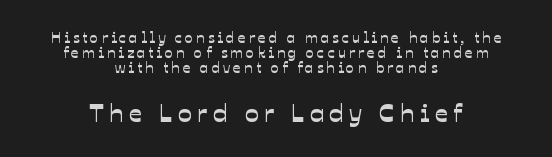
The image shows 26 px text type; set centered, tight line spacing (1.01x), unusually wide letter spacing (+0.21 em), not underlined; the second (bottom) block is 1.73x larger.
